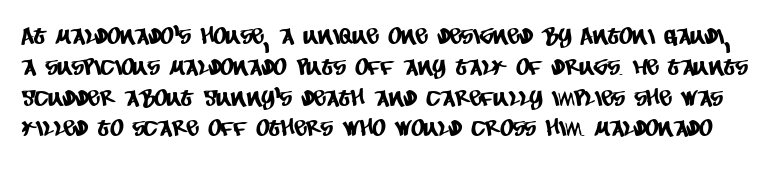
This rendering leaves character spacing at its baseline value. Reading down the column, the eye jumps a familiar distance to each next line. Check the space under the baseline: it is left empty.
